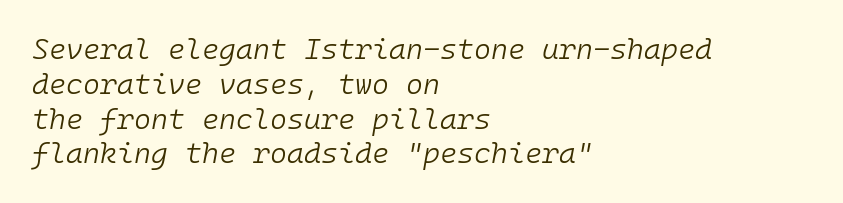
The image shows 29 px light type, italic (leaning right), monospaced; set left-aligned, line spacing 1.2x, normal letter spacing, not underlined; low stroke contrast and a medium x-height.
